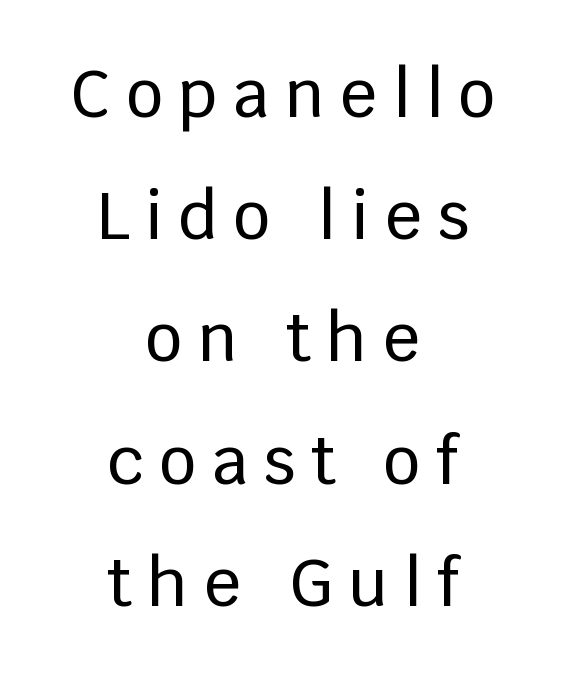
{"serif": "no", "italic": "no", "width": "normal", "stroke_contrast": "low", "x_height": "large", "monospaced": "no", "underline": "no", "align": "center", "line_spacing_ratio": 1.88, "letter_spacing": "wide", "letter_spacing_em": 0.24, "glyph_px": 65}
